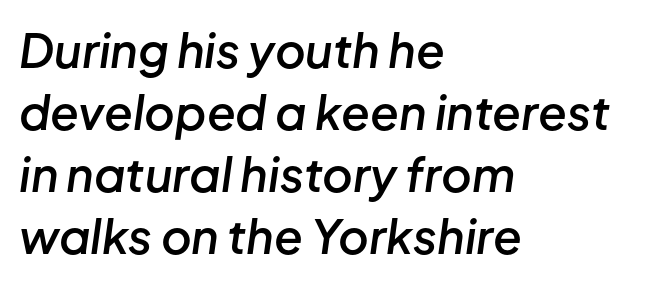
Does the lettering tilt? It does — this is italic. Tracking here is standard; glyphs follow each other at the usual distance. The block of text has a typical density, with ordinary space between rows. No word sits above an underline.
